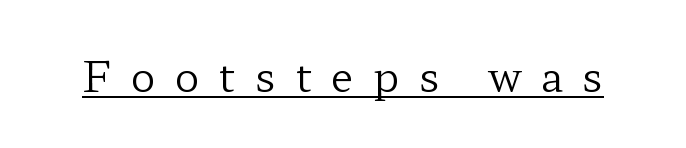
Style check: upright. Is this a heavy cut? Hardly; it is regular or lighter. Honestly, the underline is the first thing you notice here. Old-style or modern, the face here clearly has serifs. Substantial extra tracking has been applied to these lines.
